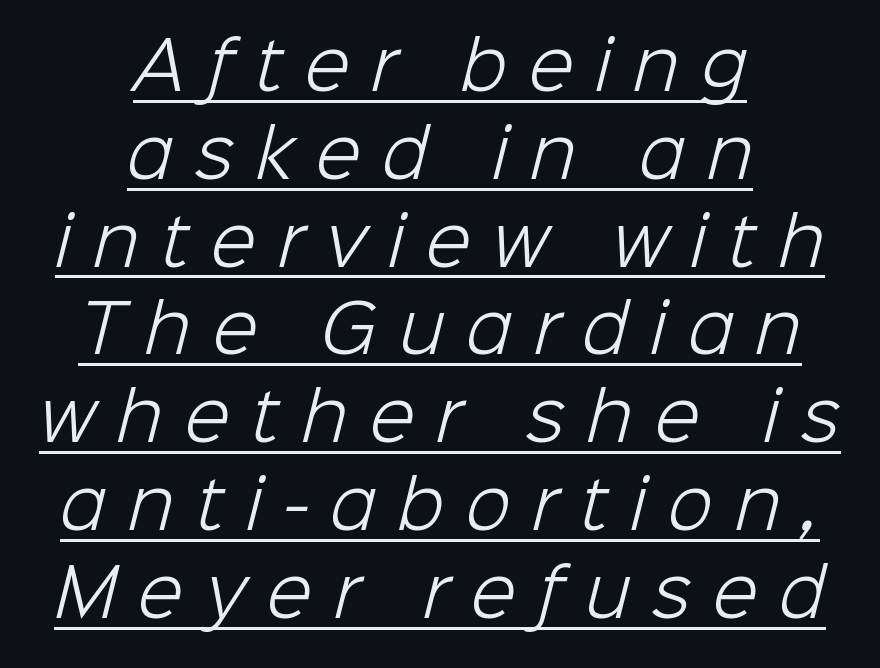
The image shows 66 px light sans-serif type; set centered, normal line spacing (1.33x), unusually wide letter spacing (+0.33 em), underlined; low stroke contrast and a medium x-height.
